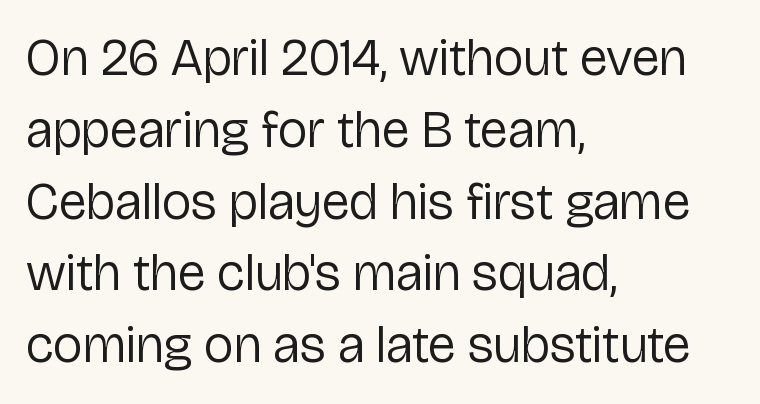
{"serif": "no", "italic": "no", "bold": "no", "weight": "regular", "width": "normal", "stroke_contrast": "low", "x_height": "medium", "monospaced": "no", "underline": "no", "align": "left", "line_spacing": "normal", "line_spacing_ratio": 1.38, "letter_spacing": "normal", "letter_spacing_em": 0.0, "glyph_px": 52}
